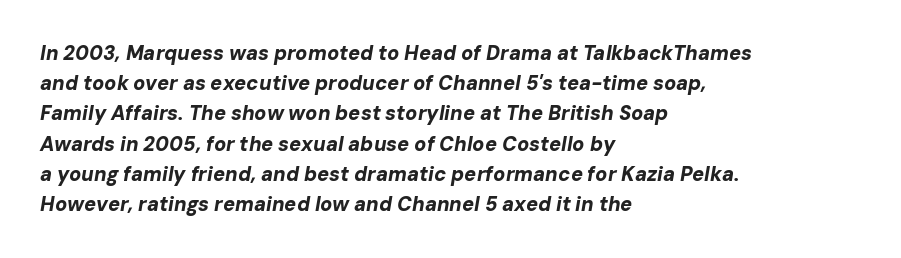
The image shows 20 px bold type, italic (leaning right); set left-aligned, normal line spacing (1.51x), normal letter spacing, not underlined.
